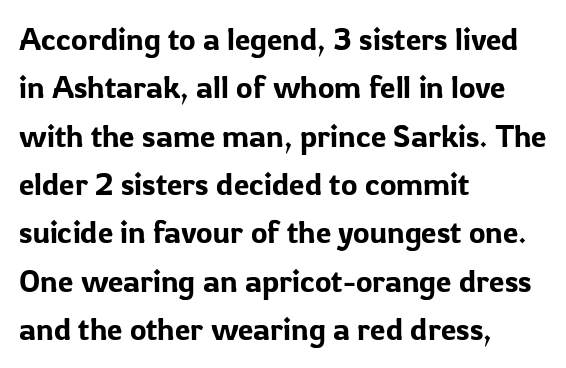
The image shows 31 px sans-serif type, upright; set left-aligned, normal line spacing (1.56x), normal letter spacing, not underlined; low stroke contrast and a medium x-height.
